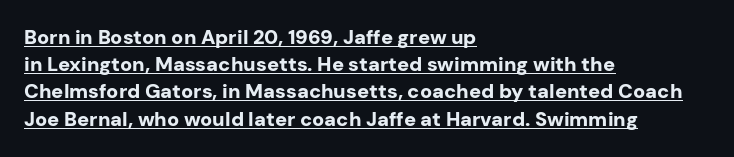
The image shows 20 px bold type, upright; set left-aligned, normal line spacing (1.36x), normal letter spacing, underlined.
